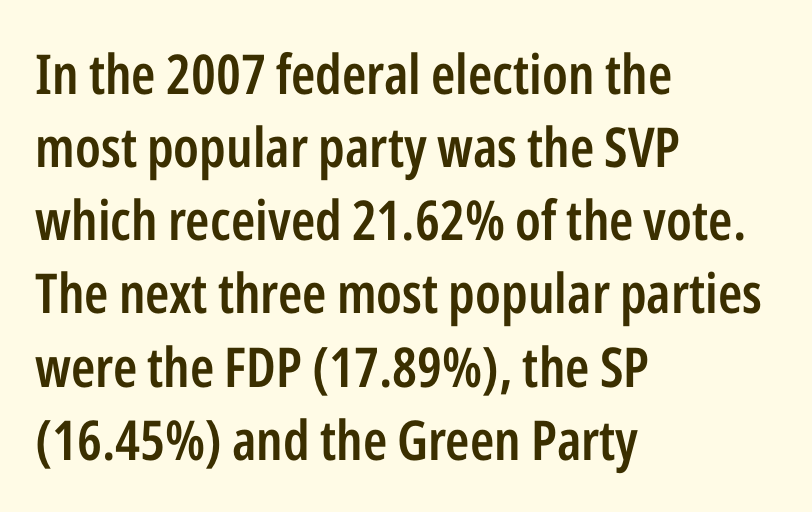
Teacher's note: observe the even left margin — that is flush-left alignment. A typesetter would call this zero additional tracking. Designer's note — italics off, roman on. Regarding leading, the lines here are spaced in the standard way. The passage shown is not underscored anywhere.
